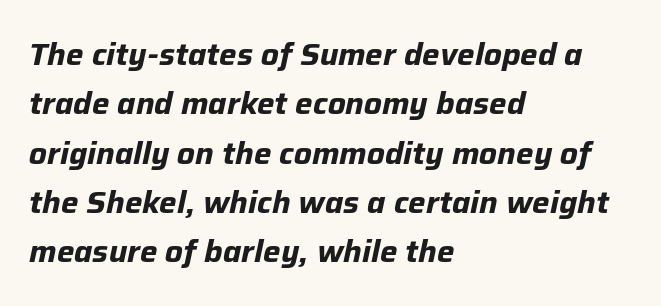
{"italic": "yes", "lean": "right", "slant_degrees": 12, "bold": "yes", "weight": "bold", "width": "normal", "stroke_contrast": "low", "x_height": "medium", "monospaced": "no", "underline": "no", "align": "left", "line_spacing": "normal", "line_spacing_ratio": 1.59, "letter_spacing": "normal", "letter_spacing_em": 0.0, "glyph_px": 31}
